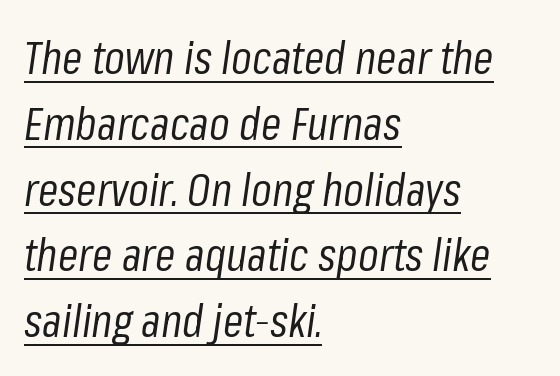
The image shows 46 px regular-weight, condensed type, italic (leaning right); set left-aligned, normal line spacing (1.43x), normal letter spacing, underlined; low stroke contrast and a medium x-height.
